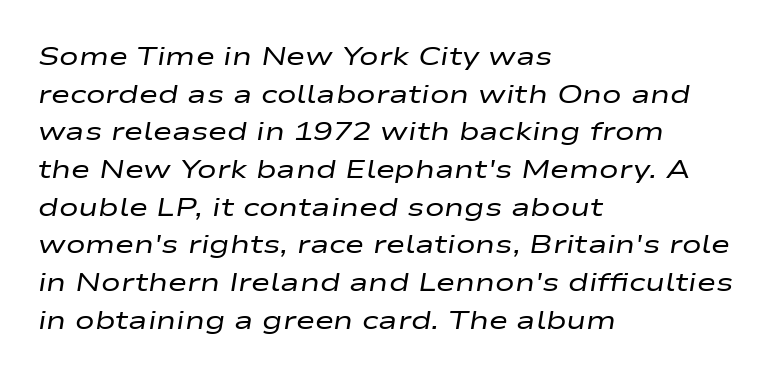
{"italic": "yes", "lean": "right", "slant_degrees": 9, "bold": "no", "underline": "no", "align": "left", "line_spacing": "normal", "line_spacing_ratio": 1.45, "letter_spacing": "normal", "letter_spacing_em": 0.0, "glyph_px": 26}
